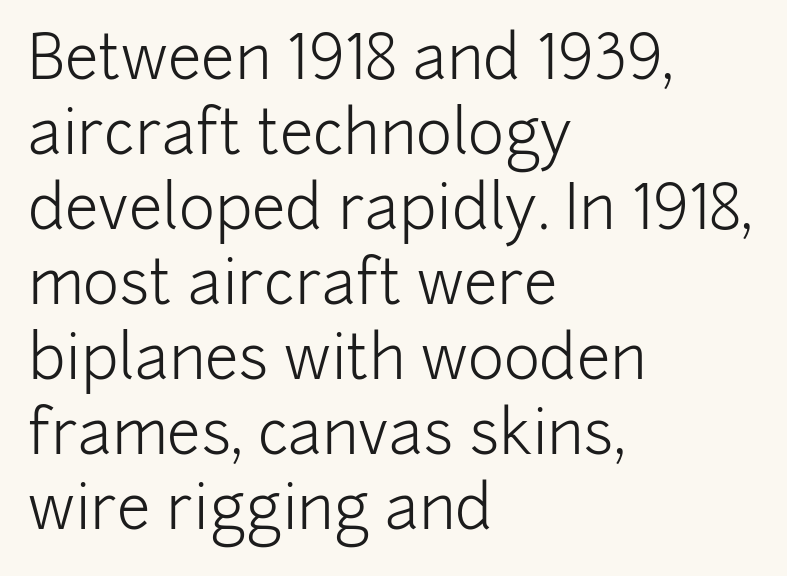
The image shows 61 px light sans-serif type, upright; set left-aligned, line spacing 1.23x, normal letter spacing, not underlined; low stroke contrast and a medium x-height.
